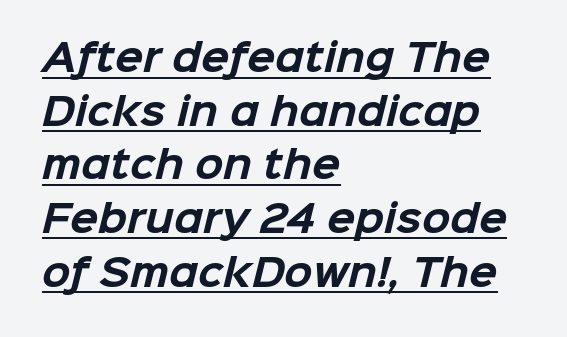
{"serif": "no", "bold": "yes", "weight": "bold", "width": "normal", "stroke_contrast": "low", "x_height": "medium", "monospaced": "no", "underline": "yes", "align": "left", "line_spacing": "normal", "line_spacing_ratio": 1.45, "letter_spacing": "normal", "letter_spacing_em": 0.0, "glyph_px": 37}
